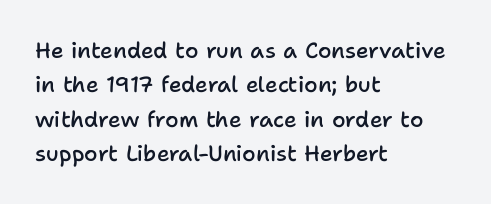
The image shows 22 px text type, upright; set left-aligned, normal line spacing (1.56x), normal letter spacing, not underlined.
